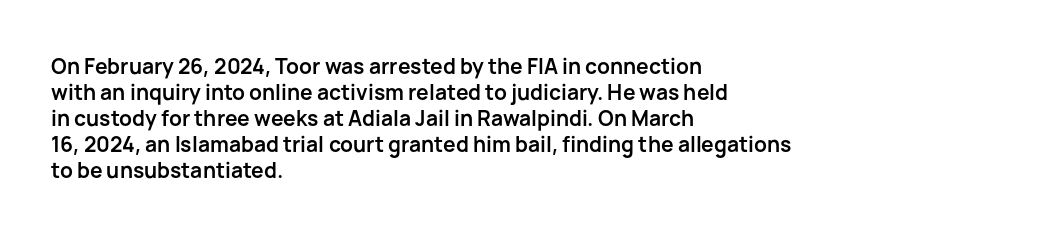
The strokes are fattened all the way to bold. Visually the block forms a straight wall on the left and a jagged coastline on the right. A typesetter would mark this as roman, not italic. The words here are not underlined.
